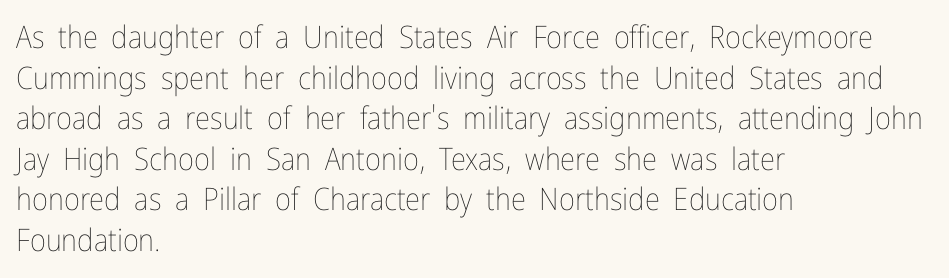
Proportional: the letters do not fall into vertical columns. The passage shown is not bold in any degree. Does extra space separate the letters? No, they use regular spacing. Short and long lines alike share a common starting point at left. Each row of text sits above clean, open space. The letters stand straight up with perfectly vertical stems.
